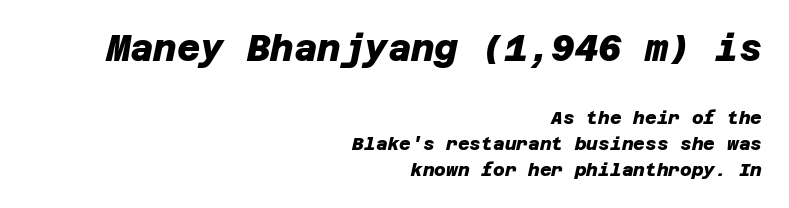
{"serif": "no", "bold": "yes", "weight": "heavy", "width": "normal", "stroke_contrast": "low", "x_height": "large", "underline": "no", "align": "right", "line_spacing": "normal", "line_spacing_ratio": 1.43, "letter_spacing": "normal", "letter_spacing_em": 0.0, "larger_block": "first", "size_ratio": 2.0, "glyph_px": 36}
